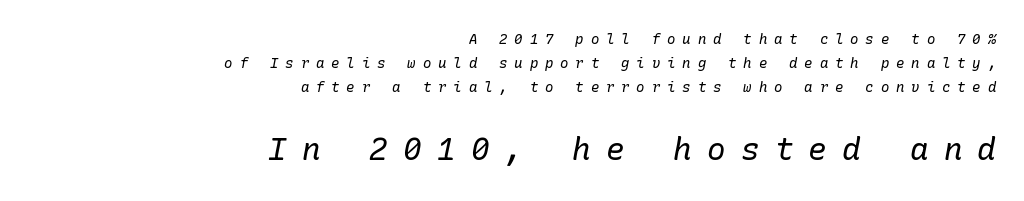
Q: Is the text bold? A: No.
Q: Is the text italic (slanted)? A: Yes, it leans right by about 10 degrees.
Q: Is the typeface a serif or a sans-serif typeface? A: Sans-serif.
Q: Is the text underlined? A: No.
Q: How is the paragraph aligned? A: Right-aligned.
Q: Is the spacing between letters normal or unusually wide? A: Unusually wide.
Q: Which block of text is set in a larger size, the first (top) or the second (bottom)? A: The second (bottom) one.
Q: Width (condensed, normal, or wide)? A: Normal.
Q: Stroke contrast? A: Low.
Q: x-height? A: Medium.
